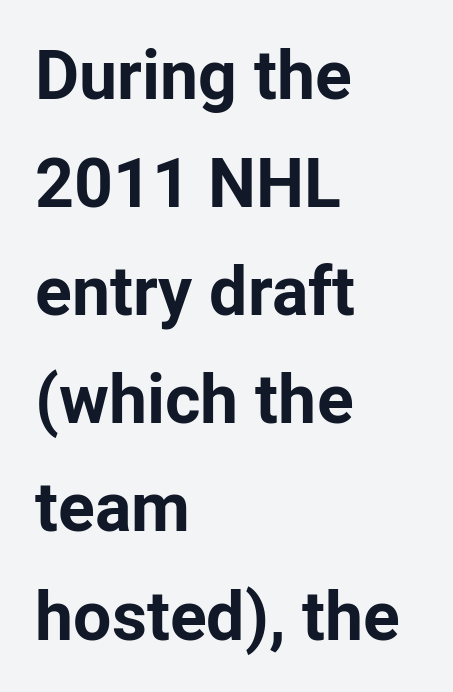
Q: Is the text bold? A: Yes.
Q: Is the text italic (slanted)? A: No, it is upright.
Q: Is the typeface a serif or a sans-serif typeface? A: Sans-serif.
Q: Is the text underlined? A: No.
Q: How is the paragraph aligned? A: Left-aligned.
Q: Is the spacing between letters normal or unusually wide? A: Normal.
Q: Is the spacing between lines tight, normal or loose? A: Normal.
Q: Width (condensed, normal, or wide)? A: Normal.
Q: Stroke contrast? A: Low.
Q: x-height? A: Medium.
Q: Monospaced? A: No.
